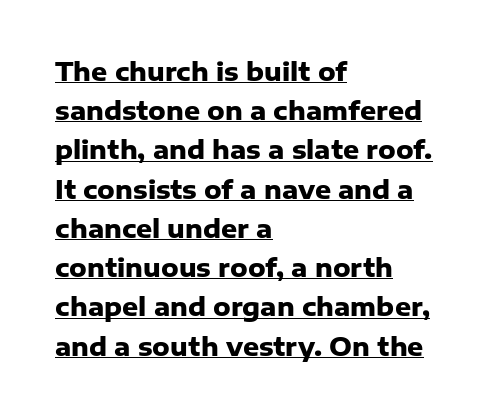
{"italic": "no", "bold": "yes", "underline": "yes", "align": "left", "line_spacing": "normal", "line_spacing_ratio": 1.57, "letter_spacing": "normal", "letter_spacing_em": 0.0, "glyph_px": 25}
